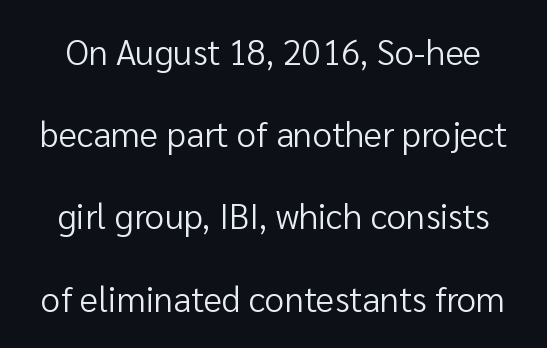
Q: Is the text bold? A: No.
Q: Is the text italic (slanted)? A: No, it is upright.
Q: Is the typeface a serif or a sans-serif typeface? A: Sans-serif.
Q: Is the text underlined? A: No.
Q: Is the spacing between letters normal or unusually wide? A: Normal.
Q: Is the spacing between lines tight, normal or loose? A: Loose.
Q: Width (condensed, normal, or wide)? A: Normal.
Q: Stroke contrast? A: Low.
Q: x-height? A: Medium.
Q: Monospaced? A: No.
